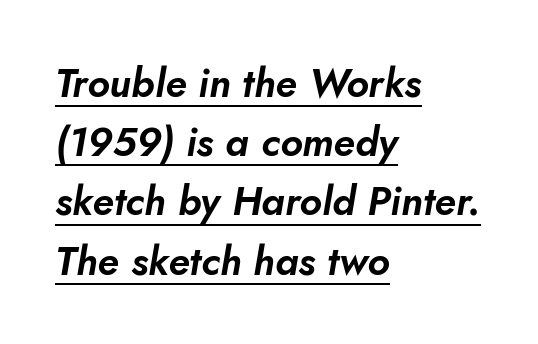
If you drew a line through each stem, it would be angled. Think of a printed novel: that variable character pitch is what you see here. Decoration check: the copy is underlined. The rendering keeps characters at their native spacing. Horizontal bands of white between lines are of average thickness. Where is the straight margin? On the left.
